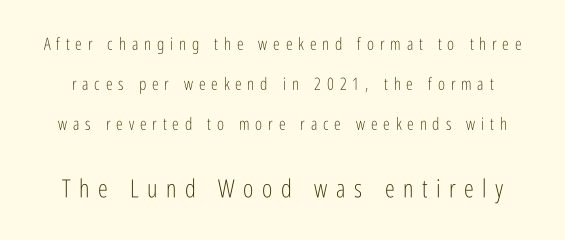
Note: smaller setting up top, larger setting below. Here the glyphs are tracked loosely, breaking word shapes into spaced letters. This rendering features lettering with no underline. These lines were composed using upright roman letters.
